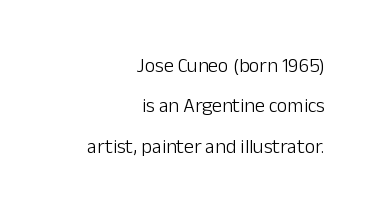
This sample uses plain, unmodified letter spacing. Rule under the text: the space is simply empty. Right-aligned paragraph, ragged on the left. Vertical spacing — loose.
